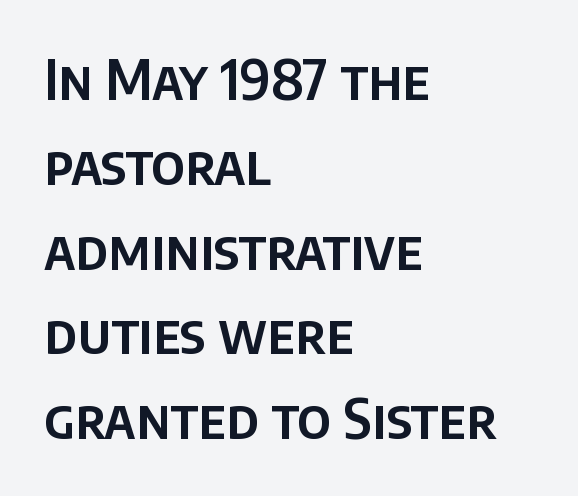
Q: Is the text italic (slanted)? A: No, it is upright.
Q: Is the typeface a serif or a sans-serif typeface? A: Sans-serif.
Q: Is the text underlined? A: No.
Q: How is the paragraph aligned? A: Left-aligned.
Q: Is the spacing between letters normal or unusually wide? A: Normal.
Q: Is the spacing between lines tight, normal or loose? A: Normal.
Q: Width (condensed, normal, or wide)? A: Normal.
Q: Stroke contrast? A: Low.
Q: x-height? A: Large.
Q: Monospaced? A: No.
